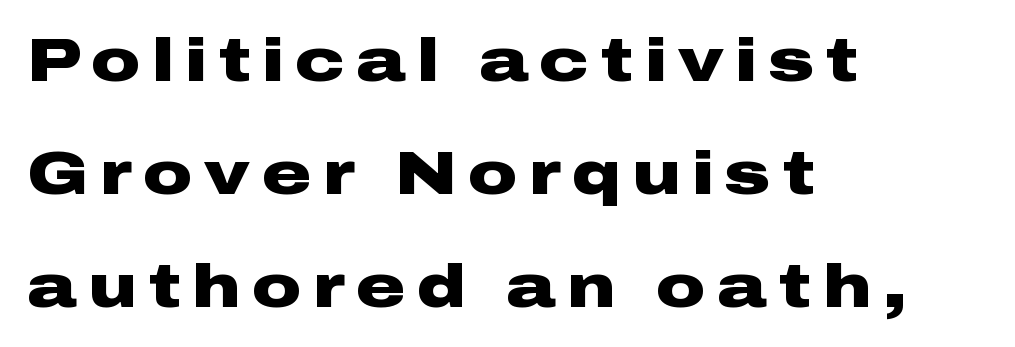
Q: Is the text bold? A: Yes.
Q: Is the text italic (slanted)? A: No, it is upright.
Q: Is the typeface a serif or a sans-serif typeface? A: Sans-serif.
Q: Is the text underlined? A: No.
Q: How is the paragraph aligned? A: Left-aligned.
Q: Width (condensed, normal, or wide)? A: Wide.
Q: Stroke contrast? A: Low.
Q: x-height? A: Medium.
Q: Monospaced? A: No.
